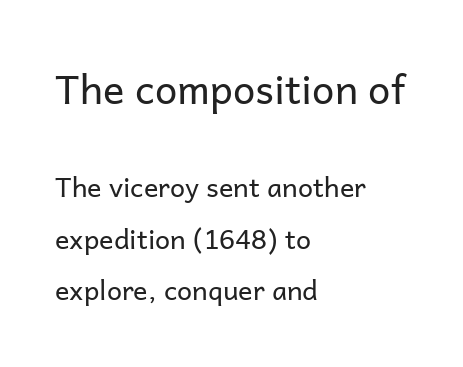
This sample has the flowing, uneven cadence of proportional lettering. Look at the tracking — it's just the regular setting, nothing added. Posture: upright roman. Vertically, the passage feels expansive, rows floating well apart.
